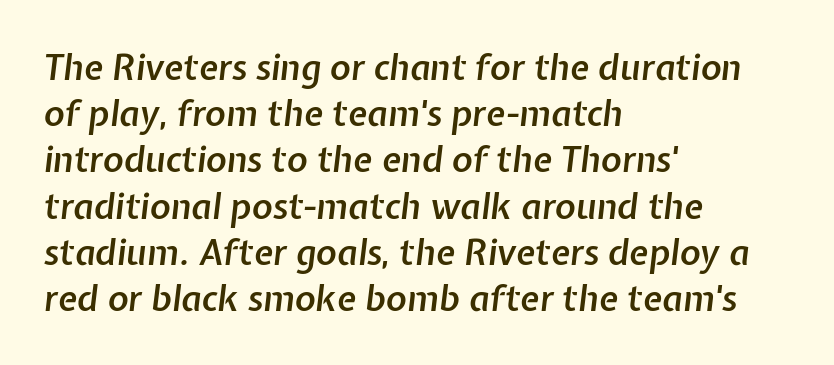
Q: Is the text bold? A: Semi-bold.
Q: Is the text italic (slanted)? A: Yes, it leans right by about 7 degrees.
Q: Is the text underlined? A: No.
Q: How is the paragraph aligned? A: Left-aligned.
Q: Is the spacing between letters normal or unusually wide? A: Normal.
Q: Is the spacing between lines tight, normal or loose? A: Normal.
Q: Width (condensed, normal, or wide)? A: Normal.
Q: Stroke contrast? A: Low.
Q: x-height? A: Medium.
Q: Monospaced? A: No.
